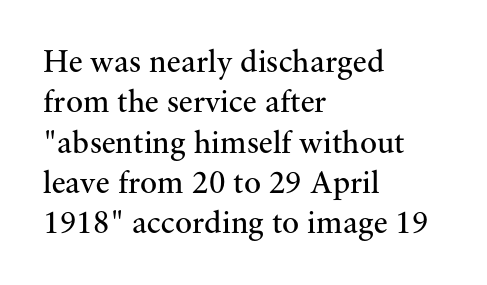
{"serif": "yes", "italic": "no", "bold": "no", "weight": "regular", "width": "normal", "stroke_contrast": "medium", "x_height": "small", "monospaced": "no", "underline": "no", "align": "left", "line_spacing": "normal", "line_spacing_ratio": 1.26, "letter_spacing": "normal", "letter_spacing_em": 0.0, "glyph_px": 32}
